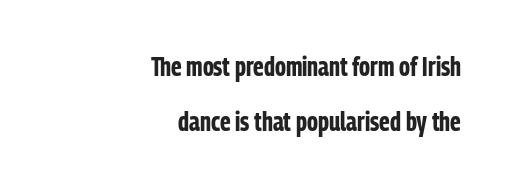
The font's upright variant was chosen for this text. This sample is right-justified, so line beginnings fall wherever the words allow. Summary of vertical rhythm: relaxed, with wide interline spacing. These lines keep a tight, regular rhythm from letter to letter.
